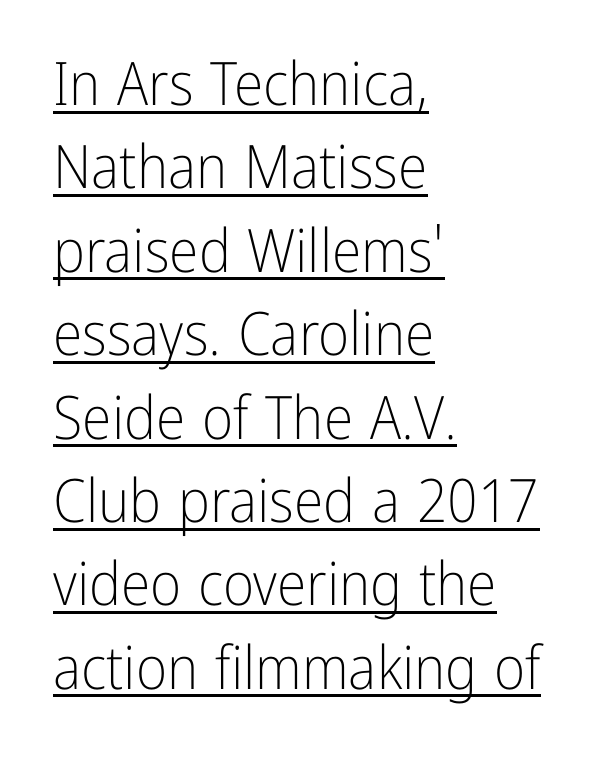
The image shows 60 px light, condensed sans-serif type, upright; set left-aligned, normal line spacing (1.39x), normal letter spacing, underlined; low stroke contrast and a medium x-height.
